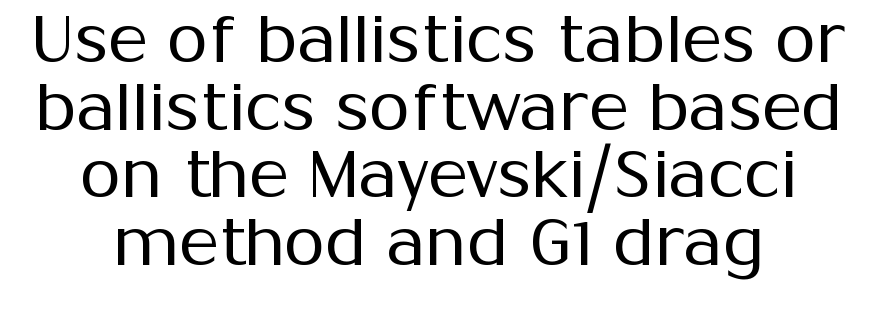
Q: Is the text bold? A: No.
Q: Is the text italic (slanted)? A: No, it is upright.
Q: Is the typeface a serif or a sans-serif typeface? A: Sans-serif.
Q: Is the text underlined? A: No.
Q: How is the paragraph aligned? A: Centered.
Q: Is the spacing between letters normal or unusually wide? A: Normal.
Q: Is the spacing between lines tight, normal or loose? A: Tight.
Q: Width (condensed, normal, or wide)? A: Normal.
Q: Stroke contrast? A: Medium.
Q: x-height? A: Medium.
Q: Monospaced? A: No.
